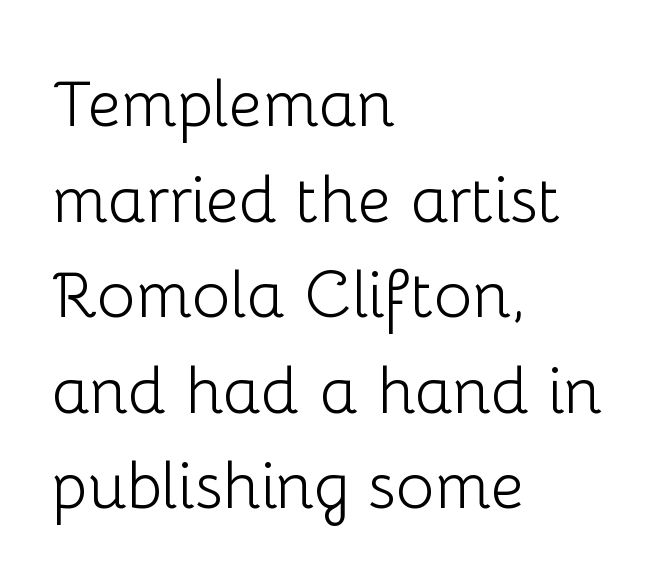
{"serif": "no", "italic": "no", "bold": "no", "weight": "light", "width": "normal", "stroke_contrast": "low", "x_height": "medium", "monospaced": "no", "underline": "no", "align": "left", "line_spacing": "normal", "line_spacing_ratio": 1.47, "letter_spacing": "normal", "letter_spacing_em": 0.0, "glyph_px": 65}
